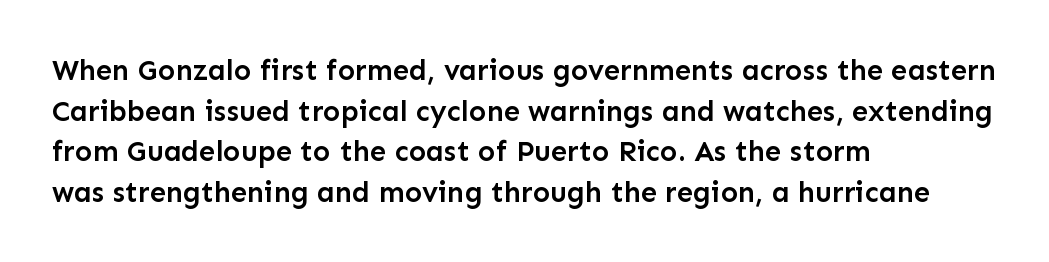
This sample has the flowing, uneven cadence of proportional lettering. Visually the block forms a straight wall on the left and a jagged coastline on the right. Interline gaps are of average width in this sample. Font category for this specimen: sans-serif. Is the type bold? Partly — it's a semibold, heavier than regular but not fully bold. Notice how the stems are strictly vertical — no italics here.
